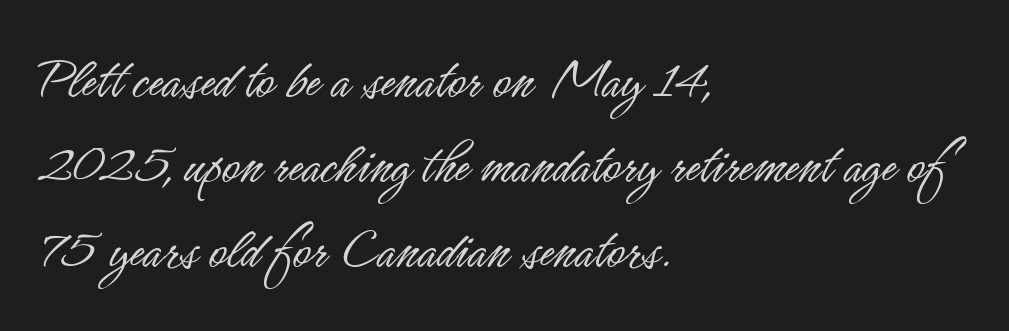
The image shows 61 px light, condensed sans-serif type; set left-aligned, normal line spacing (1.39x), normal letter spacing, not underlined; low stroke contrast and a small x-height.
